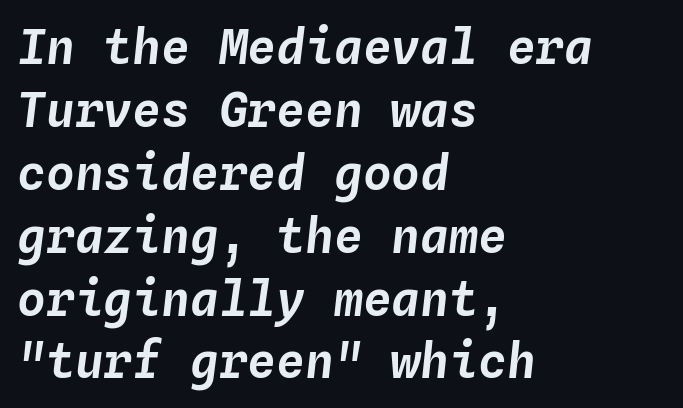
Q: Is the text italic (slanted)? A: Yes, it leans right by about 4 degrees.
Q: Is the text underlined? A: No.
Q: How is the paragraph aligned? A: Left-aligned.
Q: Is the spacing between letters normal or unusually wide? A: Normal.
Q: Is the spacing between lines tight, normal or loose? A: Normal.
Q: Width (condensed, normal, or wide)? A: Normal.
Q: Stroke contrast? A: Low.
Q: x-height? A: Medium.
Q: Monospaced? A: Yes.
